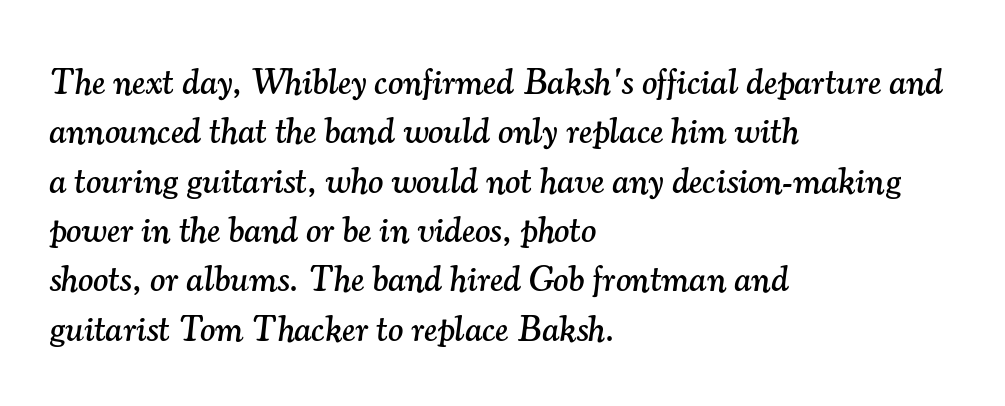
{"serif": "yes", "italic": "yes", "lean": "right", "slant_degrees": 7, "width": "normal", "stroke_contrast": "medium", "x_height": "small", "monospaced": "no", "underline": "no", "align": "left", "line_spacing": "normal", "line_spacing_ratio": 1.37, "letter_spacing": "normal", "letter_spacing_em": 0.0, "glyph_px": 36}
